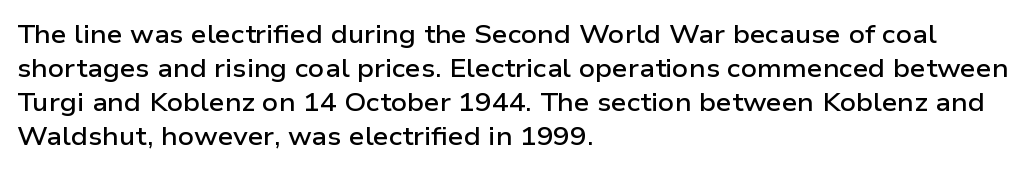
Q: Is the text bold? A: Semi-bold.
Q: Is the text italic (slanted)? A: No, it is upright.
Q: Is the text underlined? A: No.
Q: How is the paragraph aligned? A: Left-aligned.
Q: Is the spacing between letters normal or unusually wide? A: Normal.
Q: Is the spacing between lines tight, normal or loose? A: Normal.
